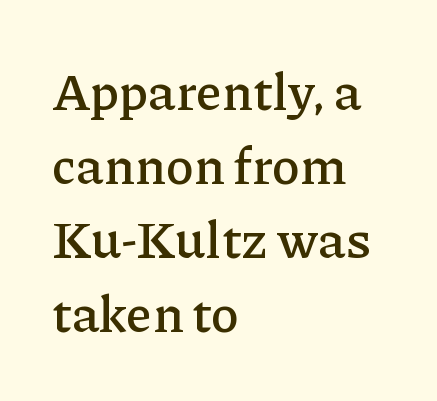
Nothing unusual about the tracking: characters are spaced as the font intends. Is the block centered? No — it sits flush against the left margin. Is this a fixed-width face? No — the glyphs have proportional, varying widths. Check under the words: just untouched page. It's the straight-up-and-down kind of type.
